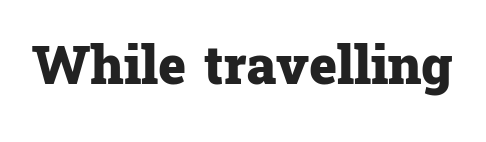
Q: Is the text bold? A: Yes.
Q: Is the text italic (slanted)? A: No, it is upright.
Q: Is the typeface a serif or a sans-serif typeface? A: Serif.
Q: Is the text underlined? A: No.
Q: Is the spacing between letters normal or unusually wide? A: Normal.
Q: Width (condensed, normal, or wide)? A: Normal.
Q: Stroke contrast? A: Low.
Q: x-height? A: Medium.
Q: Monospaced? A: No.
